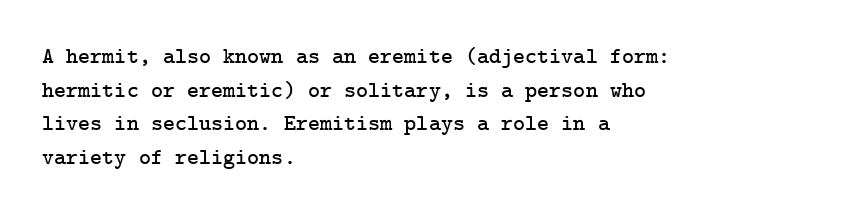
{"italic": "no", "underline": "no", "align": "left", "line_spacing": "normal", "line_spacing_ratio": 1.46, "letter_spacing": "normal", "letter_spacing_em": 0.0, "glyph_px": 23}
